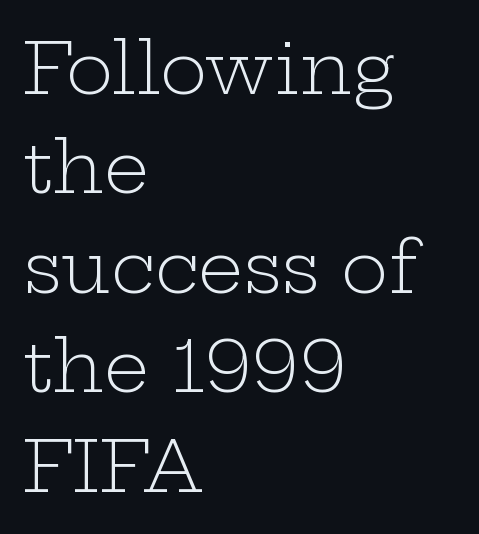
{"serif": "yes", "italic": "no", "bold": "no", "weight": "light", "width": "wide", "stroke_contrast": "low", "x_height": "medium", "monospaced": "no", "underline": "no", "align": "left", "line_spacing": "normal", "line_spacing_ratio": 1.4, "letter_spacing": "normal", "letter_spacing_em": 0.0, "glyph_px": 71}
